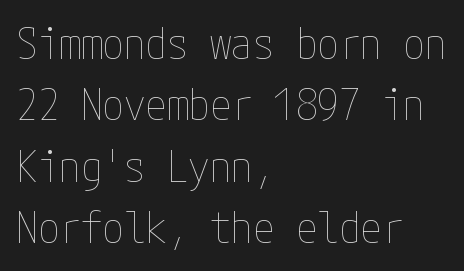
Here the glyphs are tracked normally, forming tight word shapes. Just letters on the line, the space beneath them empty. Vertical spacing — default. The letterforms sit at book weight or below. The passage is arranged the way most books set body copy — flush left. In terms of posture, this sample is upright.
